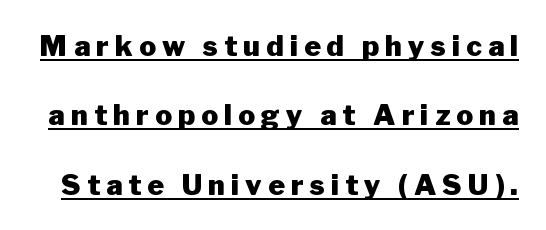
{"serif": "no", "italic": "no", "bold": "yes", "weight": "heavy", "width": "normal", "stroke_contrast": "low", "x_height": "medium", "monospaced": "no", "underline": "yes", "line_spacing": "loose", "line_spacing_ratio": 2.48, "letter_spacing": "wide", "letter_spacing_em": 0.22, "glyph_px": 28}
